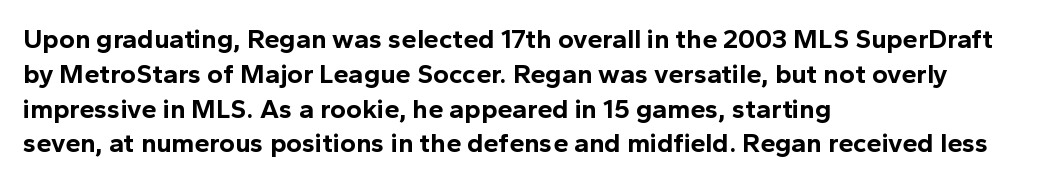
The words here are not underlined. Style check: upright. Typesetter's note: full bold, strokes at maximum text heaviness. Left-aligned paragraph, ragged on the right. One glance says typical: line gaps are just what's usual. Look at the tracking — it's just the regular setting, nothing added.
